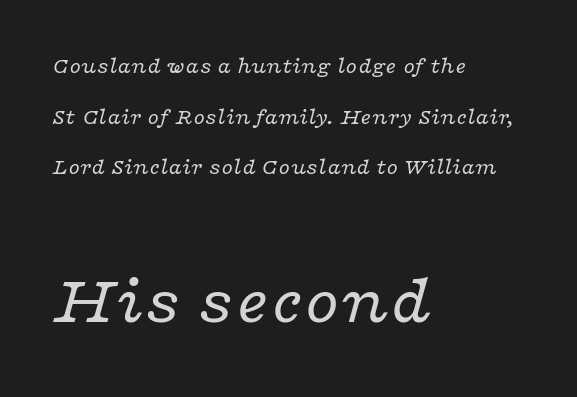
The image shows 70 px regular-weight, wide serif type, italic (leaning right); set left-aligned, loose line spacing (2.2x), normal letter spacing, not underlined; the second (bottom) block is 3.04x larger; low stroke contrast and a medium x-height.
